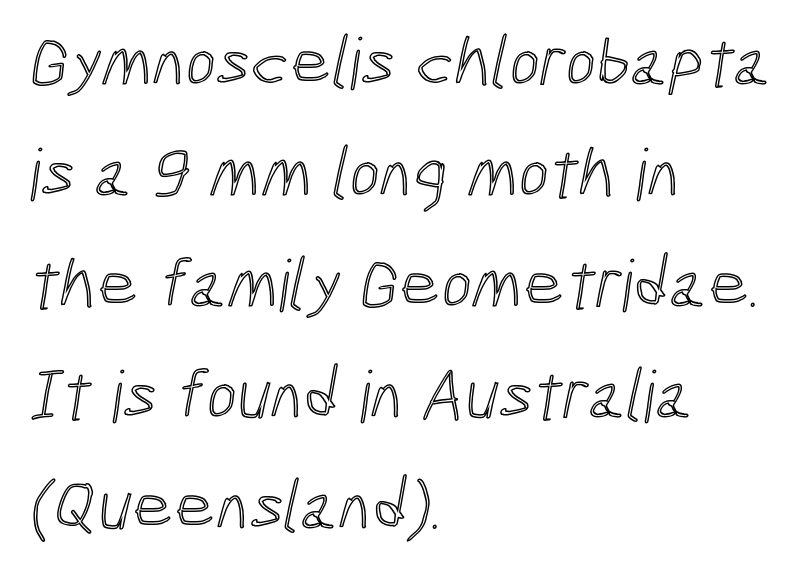
{"width": "condensed", "x_height": "medium", "monospaced": "no", "underline": "no", "align": "left", "line_spacing": "normal", "line_spacing_ratio": 1.54, "letter_spacing": "normal", "letter_spacing_em": 0.0, "glyph_px": 72}
